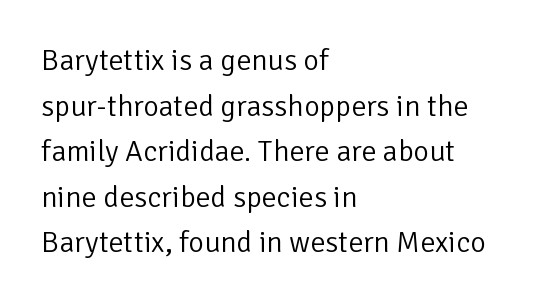
{"serif": "no", "italic": "no", "bold": "no", "weight": "light", "width": "normal", "stroke_contrast": "low", "x_height": "medium", "monospaced": "no", "underline": "no", "align": "left", "line_spacing": "normal", "line_spacing_ratio": 1.52, "letter_spacing": "normal", "letter_spacing_em": 0.0, "glyph_px": 30}
